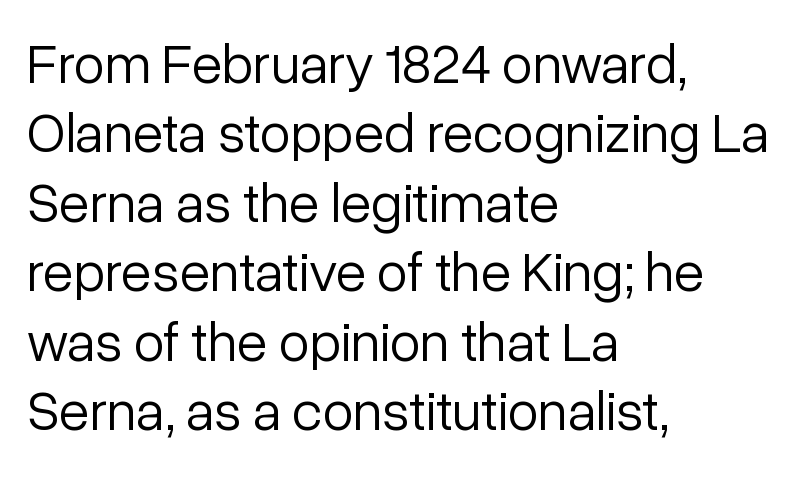
{"serif": "no", "italic": "no", "bold": "no", "weight": "light", "width": "normal", "stroke_contrast": "low", "x_height": "medium", "monospaced": "no", "underline": "no", "align": "left", "line_spacing_ratio": 1.24, "letter_spacing": "normal", "letter_spacing_em": 0.0, "glyph_px": 56}
